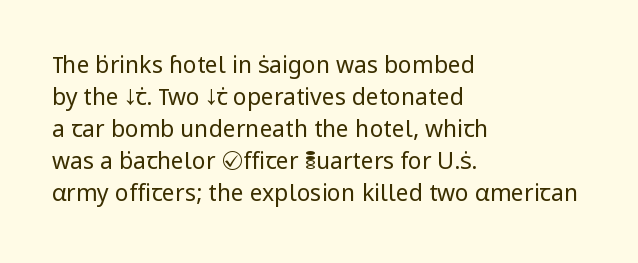
Caption: standard tracking, unaltered. Does the leading feel generous? No, just average. The lines are quadded left. Check the space under the baseline: it is left empty.
